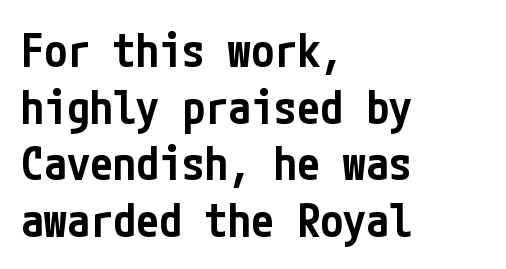
Q: Is the text bold? A: Semi-bold.
Q: Is the text italic (slanted)? A: No, it is upright.
Q: Is the typeface a serif or a sans-serif typeface? A: Sans-serif.
Q: Is the text underlined? A: No.
Q: How is the paragraph aligned? A: Left-aligned.
Q: Is the spacing between letters normal or unusually wide? A: Normal.
Q: Width (condensed, normal, or wide)? A: Condensed.
Q: Stroke contrast? A: Low.
Q: x-height? A: Medium.
